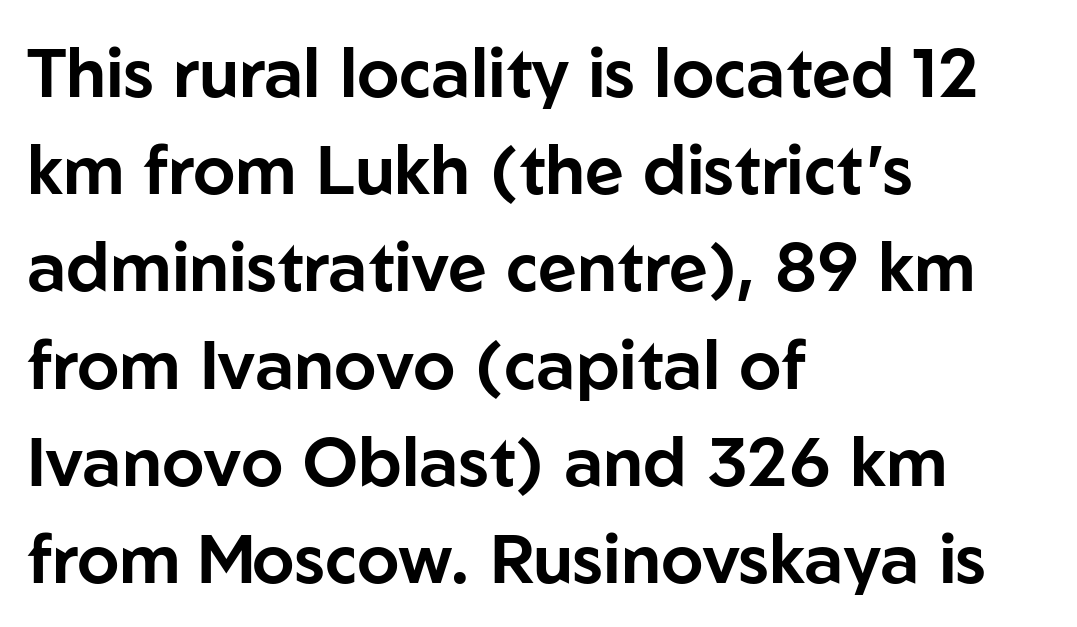
Lines of text with bare space underneath. Nope, not italic — everything's standing straight. Spacing verdict: proportional, widths tailored to each character. The passage shown has conventional tracking throughout.
